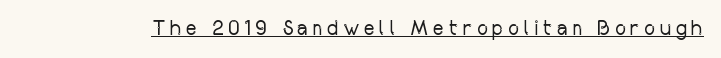
The image shows 21 px text type, upright; set unusually wide letter spacing (+0.21 em), underlined.
